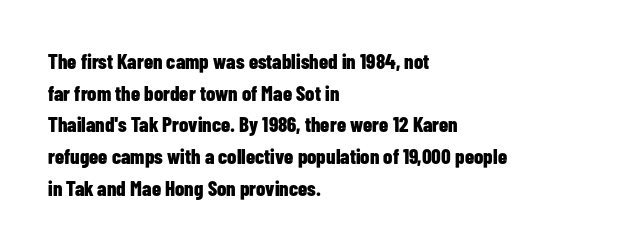
Q: Is the text bold? A: Yes.
Q: Is the text italic (slanted)? A: No, it is upright.
Q: Is the text underlined? A: No.
Q: How is the paragraph aligned? A: Left-aligned.
Q: Is the spacing between letters normal or unusually wide? A: Normal.
Q: Is the spacing between lines tight, normal or loose? A: Normal.
